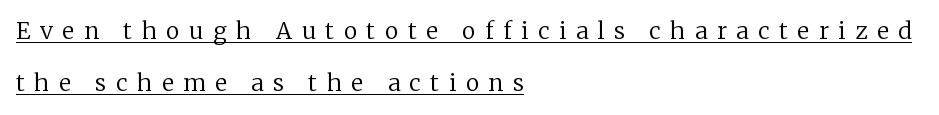
Q: Is the text bold? A: No.
Q: Is the text italic (slanted)? A: No, it is upright.
Q: Is the text underlined? A: Yes.
Q: How is the paragraph aligned? A: Left-aligned.
Q: Is the spacing between letters normal or unusually wide? A: Unusually wide.
Q: Is the spacing between lines tight, normal or loose? A: Loose.
